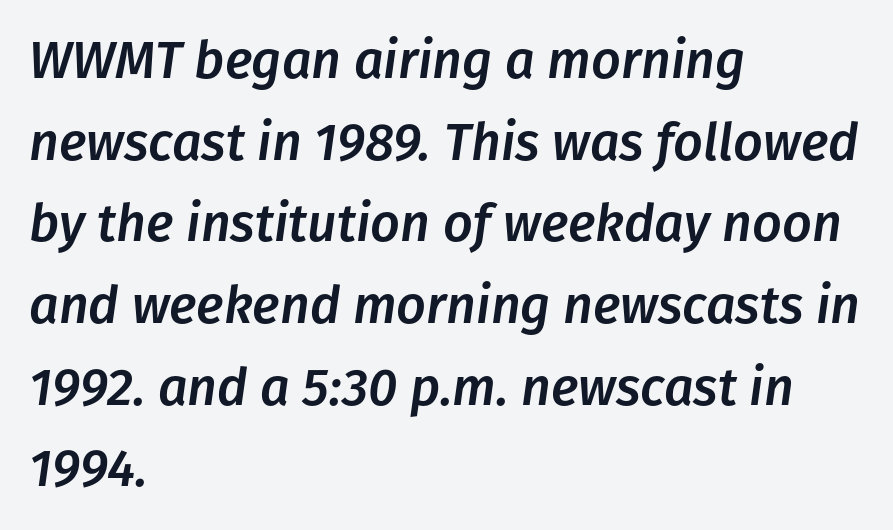
You could call the tracking neutral — neither tight nor loose. Rows of type keep a routine distance in the vertical direction. Slanted lettering throughout. Type without underlining. Character widths vary here, with narrow letters taking less room than wide ones.
